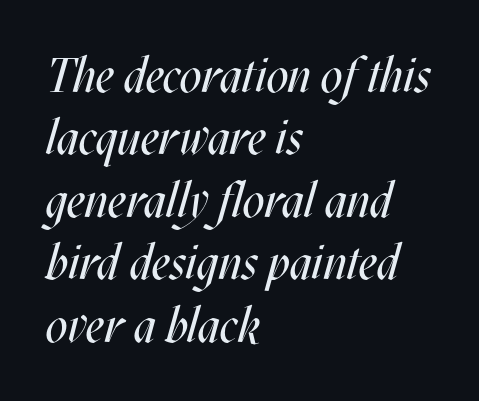
{"italic": "yes", "lean": "right", "slant_degrees": 17, "bold": "no", "weight": "regular", "width": "condensed", "stroke_contrast": "medium", "x_height": "large", "monospaced": "no", "underline": "no", "align": "left", "line_spacing": "normal", "line_spacing_ratio": 1.3, "letter_spacing": "normal", "letter_spacing_em": 0.0, "glyph_px": 48}
